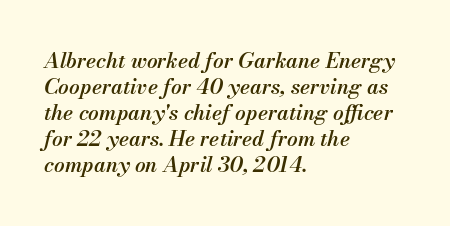
{"italic": "yes", "lean": "right", "slant_degrees": 13, "bold": "semi", "underline": "no", "align": "left", "line_spacing_ratio": 1.24, "letter_spacing": "normal", "letter_spacing_em": 0.0, "glyph_px": 21}
